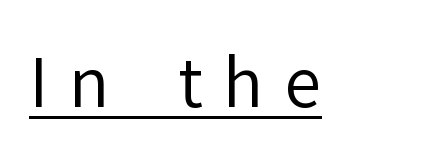
{"serif": "no", "italic": "no", "bold": "no", "weight": "regular", "width": "normal", "stroke_contrast": "low", "x_height": "medium", "monospaced": "no", "underline": "yes", "letter_spacing": "wide", "letter_spacing_em": 0.31, "glyph_px": 67}
